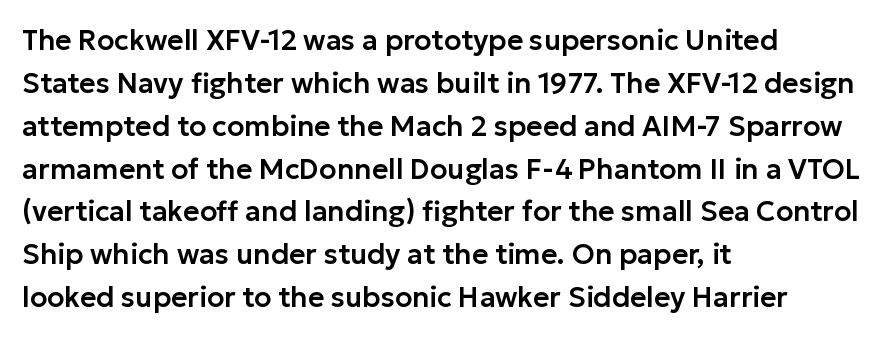
The image shows 28 px sans-serif type, upright; set left-aligned, normal line spacing (1.53x), normal letter spacing, not underlined; low stroke contrast and a medium x-height.
